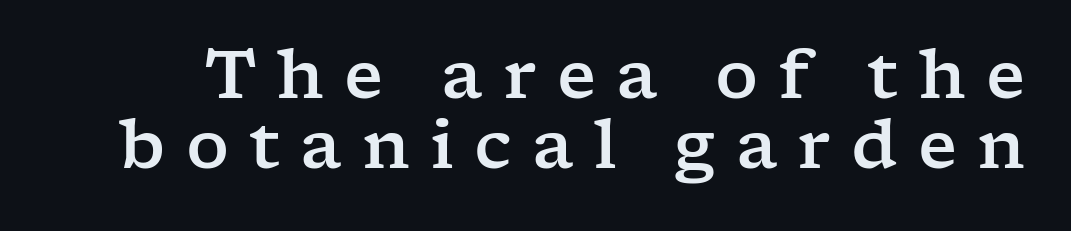
The image shows 67 px wide serif type, upright; set tight line spacing (1.05x), unusually wide letter spacing (+0.3 em), not underlined; low stroke contrast and a medium x-height.
